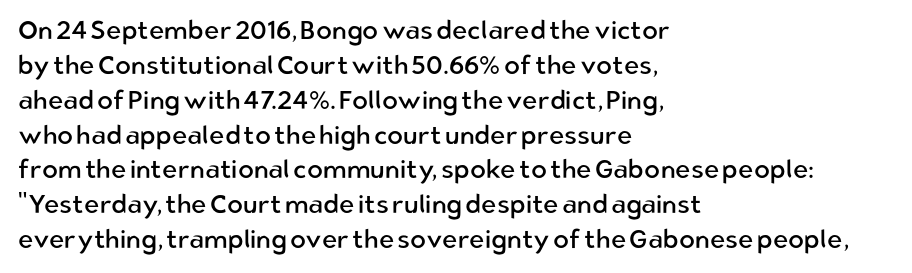
Q: Is the text bold? A: No.
Q: Is the text italic (slanted)? A: No, it is upright.
Q: Is the text underlined? A: No.
Q: How is the paragraph aligned? A: Left-aligned.
Q: Is the spacing between letters normal or unusually wide? A: Normal.
Q: Is the spacing between lines tight, normal or loose? A: Normal.
